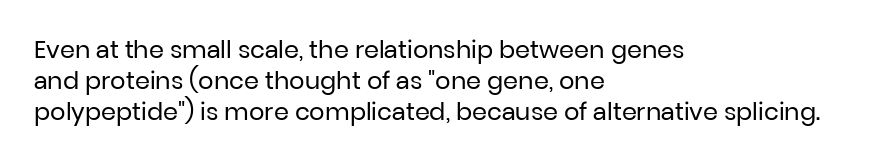
The image shows 24 px text type, upright; set left-aligned, normal line spacing (1.3x), normal letter spacing, not underlined.
